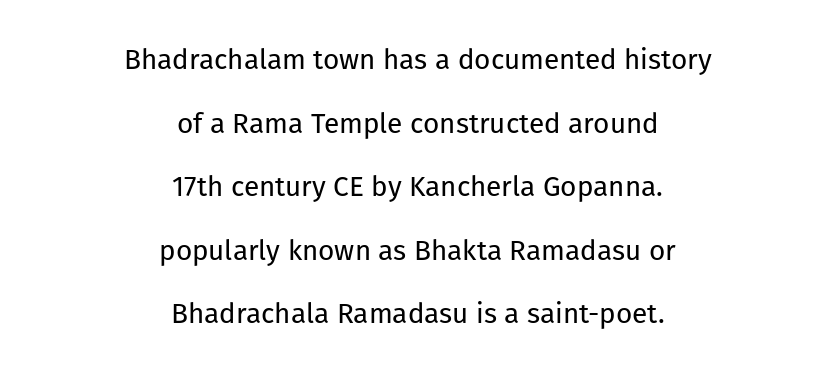
{"serif": "no", "italic": "no", "bold": "no", "weight": "regular", "width": "normal", "stroke_contrast": "low", "x_height": "medium", "monospaced": "no", "underline": "no", "align": "center", "line_spacing": "loose", "line_spacing_ratio": 2.27, "letter_spacing": "normal", "letter_spacing_em": 0.0, "glyph_px": 28}
